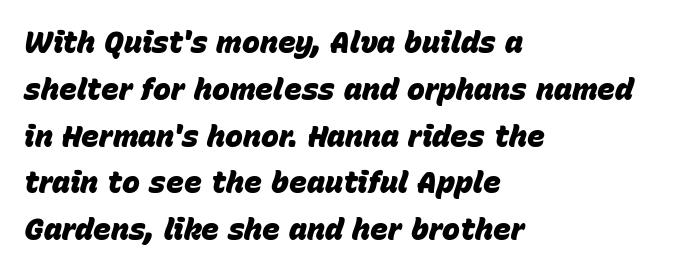
Compared with a centered layout, this one pins lines to the left instead. Lines of text with bare space underneath. In terms of posture, this sample is oblique. Strong, thick strokes mark this as bold type. Proportional: the letters do not fall into vertical columns.
